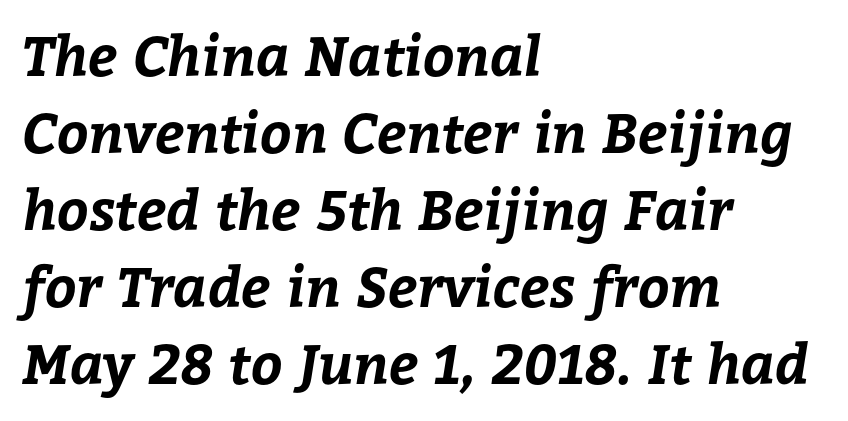
There is no visible air inserted between adjacent glyphs. The passage shown is typed in a proportional face where columns would drift. Decoration check: the copy has no underline. Honestly, the row spacing looks completely unremarkable. This sample is left-justified, so line endings fall wherever the words run out.
